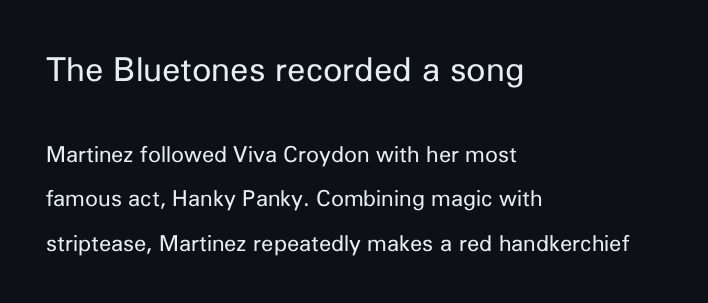
Note the varied advance widths — an 'i' is clearly narrower than an 'm'. The space between consecutive lines is lavish. Each letter's strokes conclude bluntly, with no projecting serifs. The lines are quadded left. The passage shown has conventional tracking throughout.
